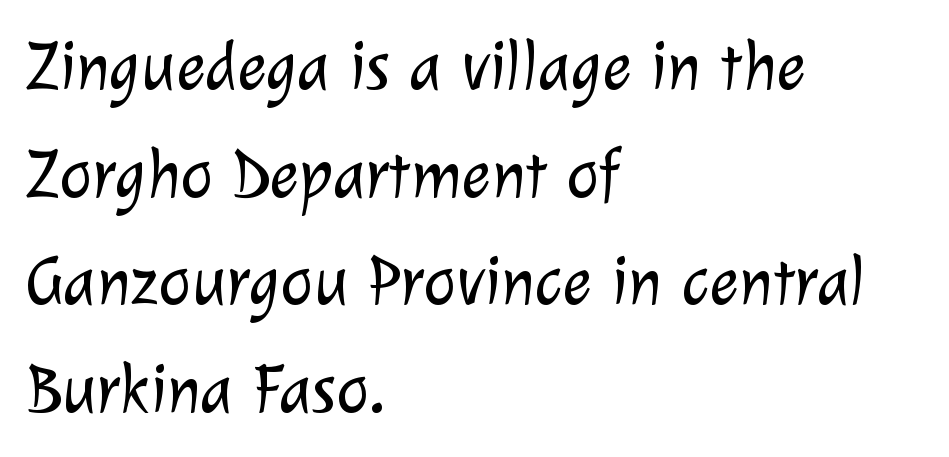
{"serif": "no", "bold": "no", "weight": "light", "width": "normal", "stroke_contrast": "low", "x_height": "medium", "monospaced": "no", "underline": "no", "align": "left", "line_spacing": "normal", "line_spacing_ratio": 1.56, "letter_spacing": "normal", "letter_spacing_em": 0.0, "glyph_px": 69}
